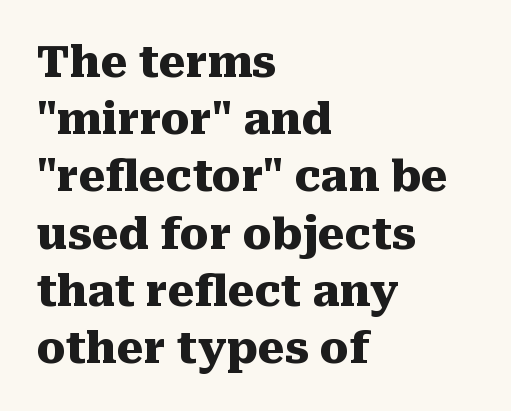
The image shows 43 px heavy serif type, upright; set left-aligned, normal line spacing (1.33x), normal letter spacing, not underlined; medium stroke contrast and a medium x-height.
